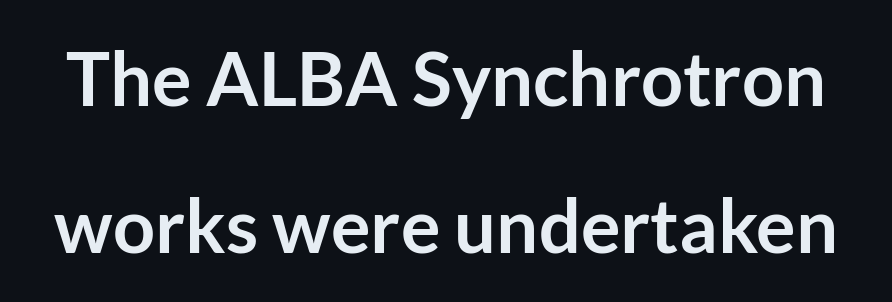
The passage shown has conventional tracking throughout. This sample uses a sans-serif face. This rendering features lettering with no underline. Every stem runs plumb, perpendicular to the baseline. Each letter keeps its own natural width here, so spacing adapts to shape. Widely set lines give the paragraph a tall, airy silhouette.
